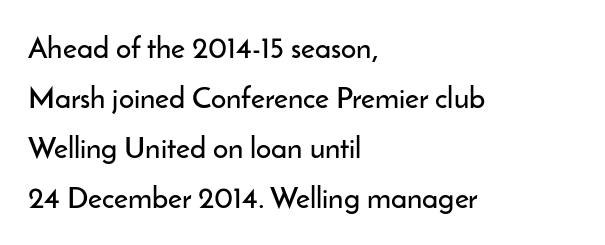
The typesetter chose a ragged-right arrangement here. Italic? Not at all — the glyphs are vertical. Regular leading. Only glyphs here, with clear space below each row. The type is set solid horizontally, with unmodified tracking. The passage shown is typed in a proportional face where columns would drift.
